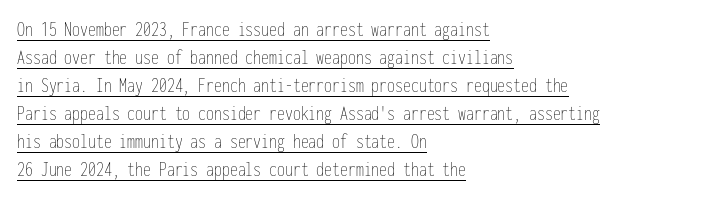
No extra ink here — the face is not bold. The line texture is even and compact thanks to regular tracking. The rendered words wear a rule along their underside. You can tell it's not italic because the verticals are truly vertical. Normally led — the rows are evenly, conventionally spaced.
